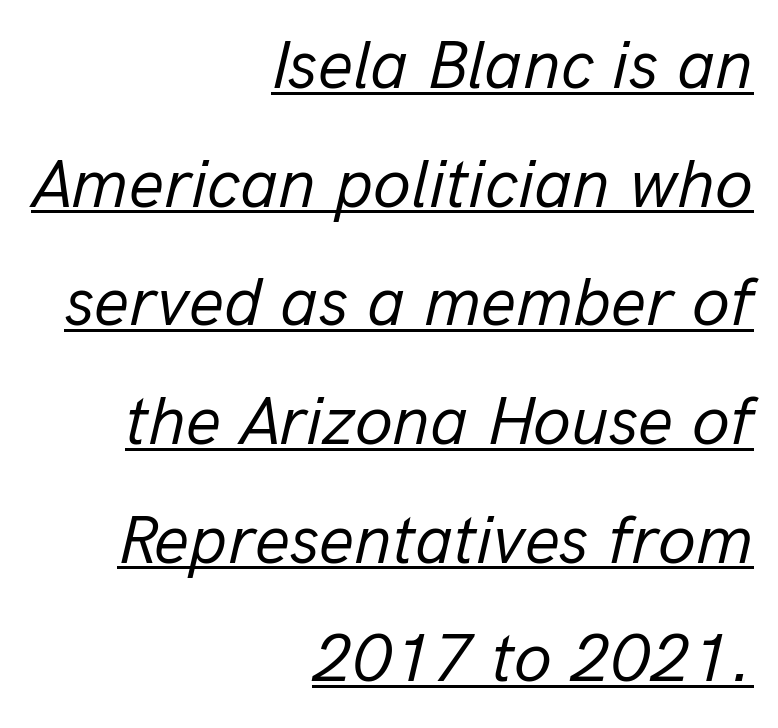
Q: Is the text bold? A: No.
Q: Is the text italic (slanted)? A: Yes, it leans right by about 13 degrees.
Q: Is the text underlined? A: Yes.
Q: How is the paragraph aligned? A: Right-aligned.
Q: Is the spacing between letters normal or unusually wide? A: Normal.
Q: Width (condensed, normal, or wide)? A: Normal.
Q: Stroke contrast? A: Low.
Q: x-height? A: Medium.
Q: Monospaced? A: No.
